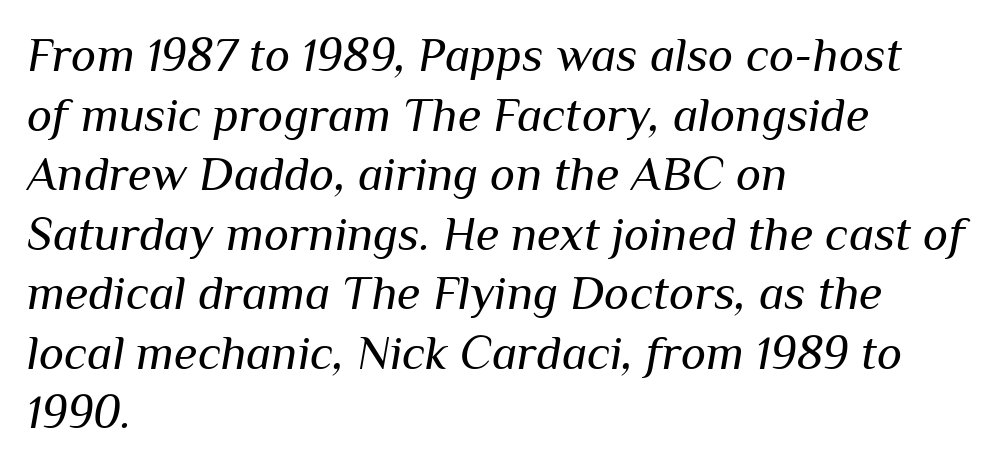
The image shows 48 px regular-weight type, italic (leaning right); set left-aligned, line spacing 1.24x, normal letter spacing, not underlined; medium stroke contrast and a medium x-height.
